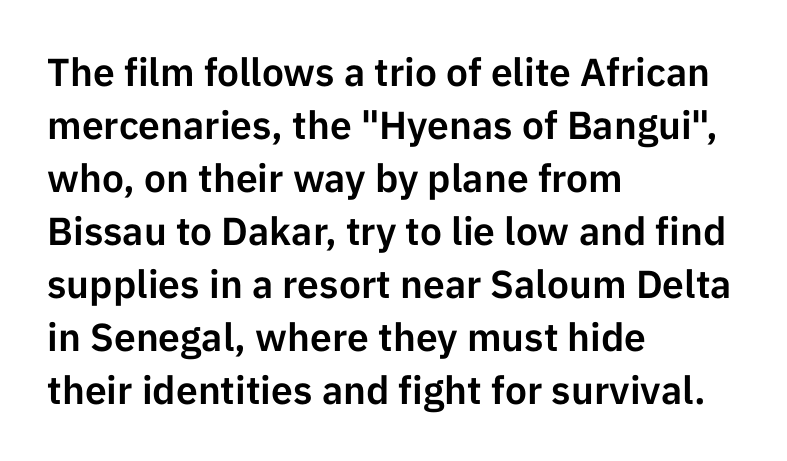
{"serif": "no", "italic": "no", "width": "normal", "stroke_contrast": "low", "x_height": "medium", "monospaced": "no", "underline": "no", "align": "left", "line_spacing": "normal", "line_spacing_ratio": 1.36, "letter_spacing": "normal", "letter_spacing_em": 0.0, "glyph_px": 39}
